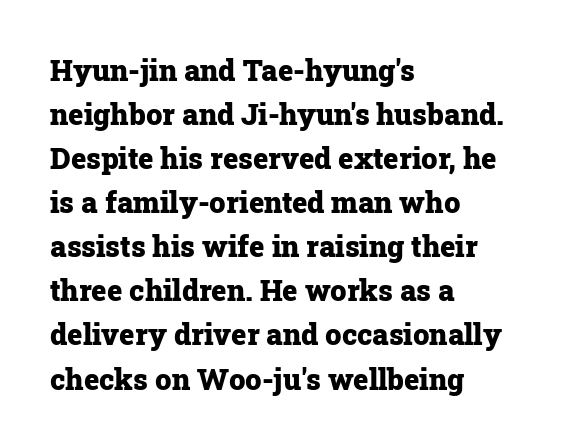
The image shows 29 px heavy serif type, upright; set left-aligned, normal line spacing (1.52x), normal letter spacing, not underlined; low stroke contrast and a medium x-height.
